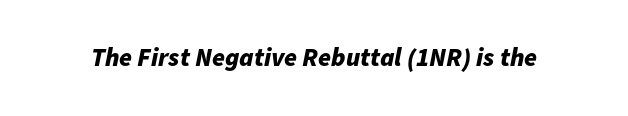
Q: Is the text bold? A: Yes.
Q: Is the text italic (slanted)? A: Yes, it leans right by about 11 degrees.
Q: Is the text underlined? A: No.
Q: Is the spacing between letters normal or unusually wide? A: Normal.
